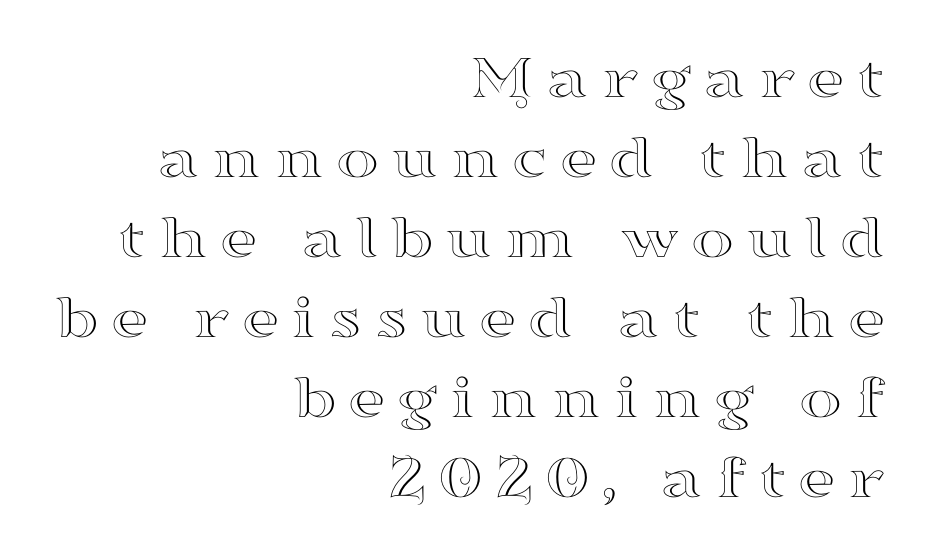
{"serif": "yes", "italic": "no", "width": "wide", "stroke_contrast": "high", "x_height": "small", "monospaced": "no", "underline": "no", "align": "right", "line_spacing_ratio": 1.23, "glyph_px": 65}
